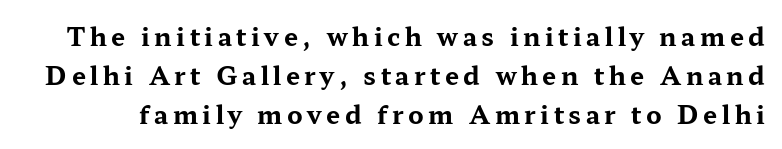
The image shows 25 px bold type, upright; set normal line spacing (1.56x), not underlined.
